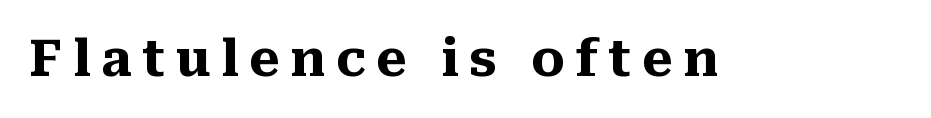
Typographically, this falls in the serif category. Is this a fixed-width face? No — the glyphs have proportional, varying widths. Letters rest on an invisible, unmarked baseline. Set as a true bold cut, around the 700 mark.
